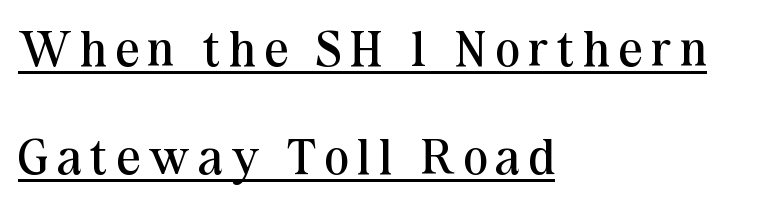
The image shows 51 px regular-weight serif type, upright; set left-aligned, loose line spacing (2.11x), underlined; medium stroke contrast and a medium x-height.
